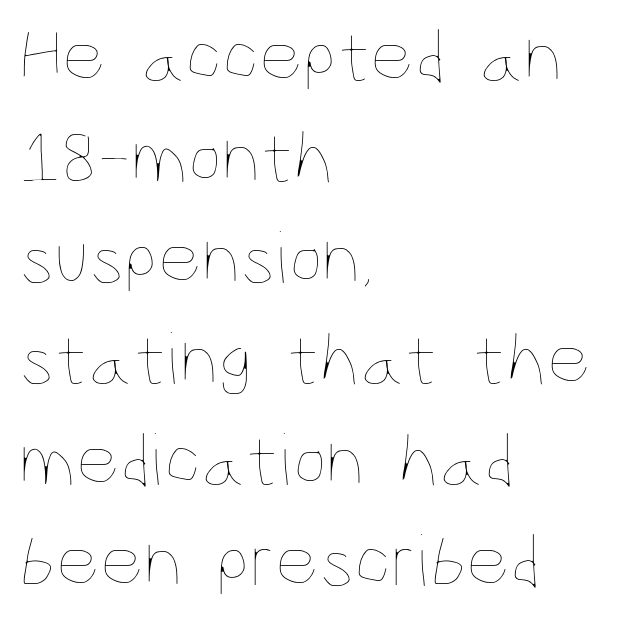
The image shows 76 px thin, condensed type, upright; set left-aligned, normal line spacing (1.33x), normal letter spacing, not underlined; low stroke contrast and a large x-height.
